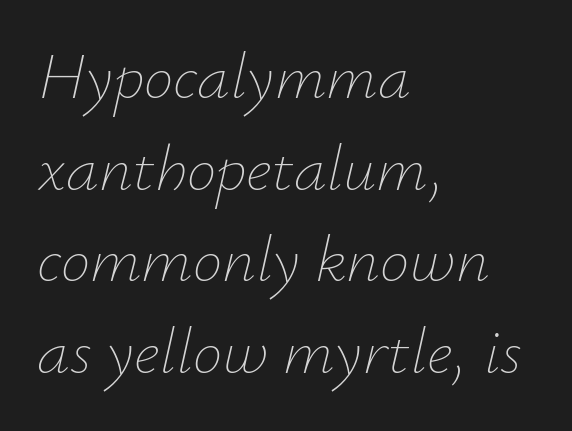
The image shows 66 px thin type, italic (leaning right); set left-aligned, normal line spacing (1.39x), normal letter spacing, not underlined; low stroke contrast and a small x-height.
